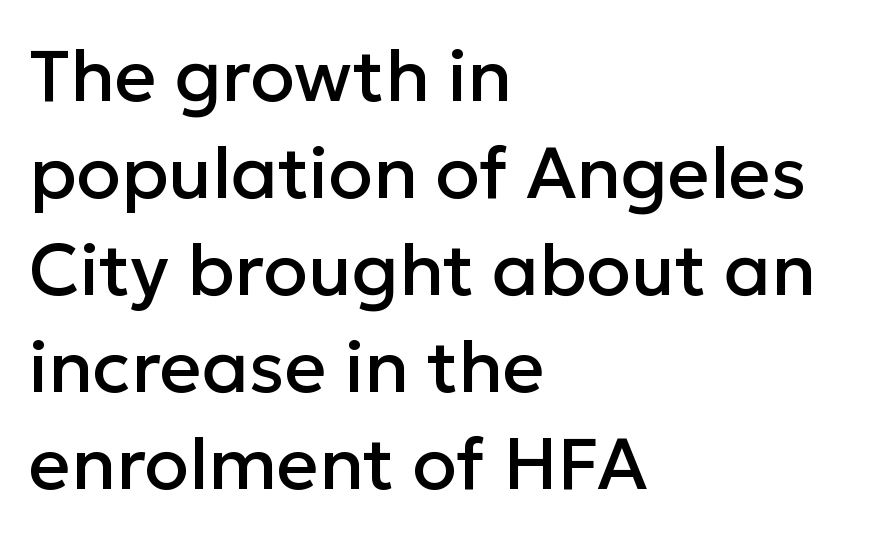
The image shows 73 px sans-serif type, upright; set left-aligned, normal line spacing (1.33x), normal letter spacing, not underlined; low stroke contrast and a medium x-height.
